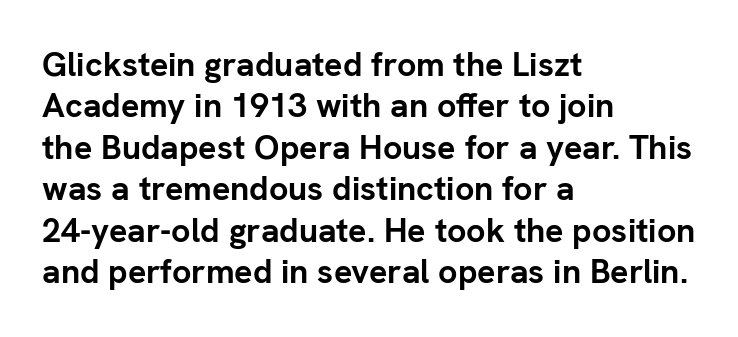
{"serif": "no", "italic": "no", "bold": "yes", "weight": "semibold", "width": "normal", "stroke_contrast": "low", "x_height": "medium", "monospaced": "no", "underline": "no", "align": "left", "line_spacing_ratio": 1.22, "letter_spacing": "normal", "letter_spacing_em": 0.0, "glyph_px": 34}
